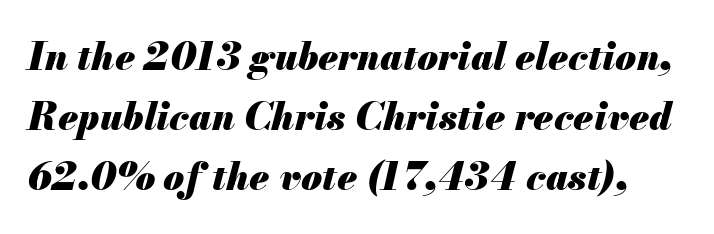
{"italic": "yes", "lean": "right", "slant_degrees": 13, "bold": "yes", "weight": "heavy", "width": "normal", "stroke_contrast": "medium", "x_height": "small", "monospaced": "no", "underline": "no", "line_spacing": "normal", "line_spacing_ratio": 1.58, "letter_spacing": "normal", "letter_spacing_em": 0.0, "glyph_px": 38}
